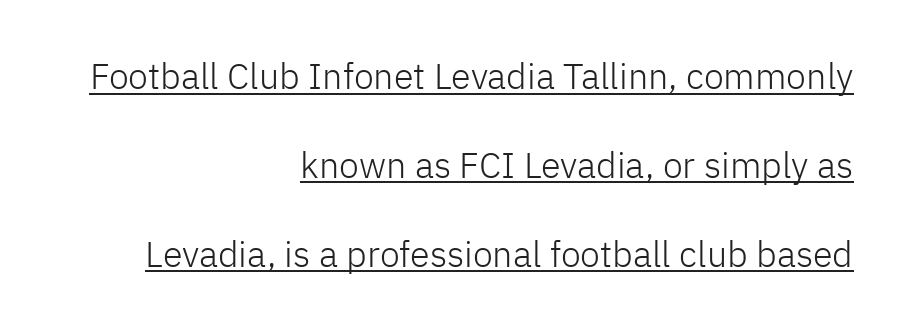
The line-height multiplier appears high, well above default. Quick note: underline on. The lettering holds an erect, upright posture throughout. The tracking reads as untouched default to a designer's eye.
